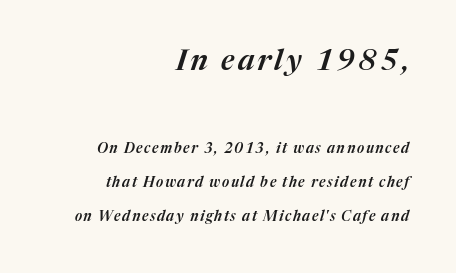
{"italic": "yes", "lean": "right", "slant_degrees": 17, "width": "normal", "stroke_contrast": "medium", "x_height": "medium", "monospaced": "no", "underline": "no", "align": "right", "line_spacing": "loose", "line_spacing_ratio": 2.46, "larger_block": "first", "size_ratio": 2.07, "glyph_px": 29}
